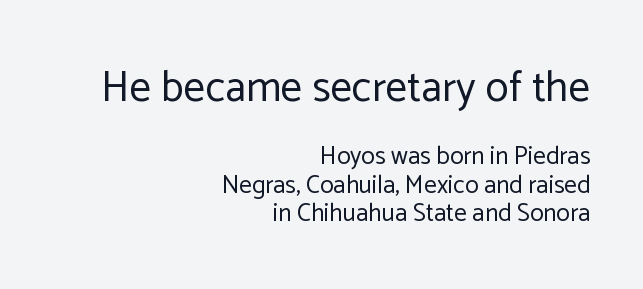
Q: Is the text bold? A: No.
Q: Is the text italic (slanted)? A: No, it is upright.
Q: Is the typeface a serif or a sans-serif typeface? A: Sans-serif.
Q: Is the text underlined? A: No.
Q: How is the paragraph aligned? A: Right-aligned.
Q: Is the spacing between letters normal or unusually wide? A: Normal.
Q: Is the spacing between lines tight, normal or loose? A: Tight.
Q: Which block of text is set in a larger size, the first (top) or the second (bottom)? A: The first (top) one.
Q: Width (condensed, normal, or wide)? A: Normal.
Q: Stroke contrast? A: Low.
Q: x-height? A: Medium.
Q: Monospaced? A: No.
